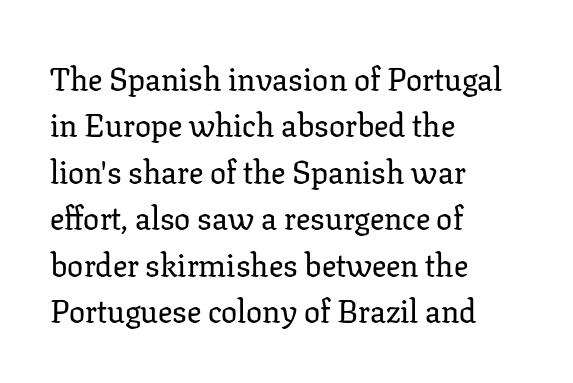
Q: Is the text italic (slanted)? A: No, it is upright.
Q: Is the typeface a serif or a sans-serif typeface? A: Serif.
Q: Is the text underlined? A: No.
Q: How is the paragraph aligned? A: Left-aligned.
Q: Is the spacing between letters normal or unusually wide? A: Normal.
Q: Is the spacing between lines tight, normal or loose? A: Normal.
Q: Width (condensed, normal, or wide)? A: Normal.
Q: Stroke contrast? A: Low.
Q: x-height? A: Medium.
Q: Monospaced? A: No.
